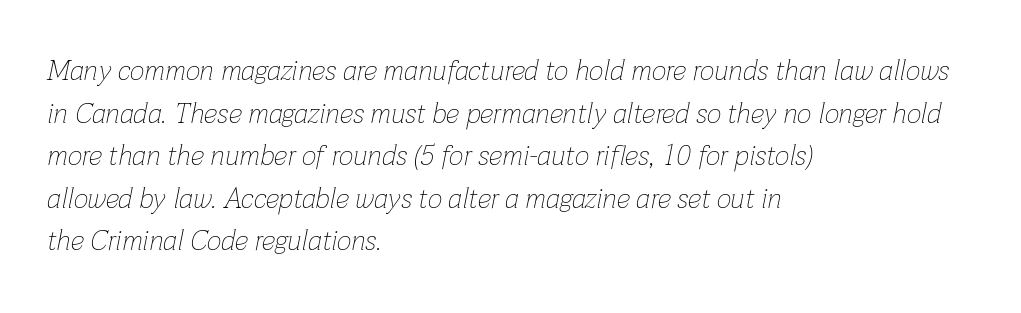
Quick note: underline off. Notice how descenders clear the ascenders below comfortably — that's standard leading. These glyphs show unthickened strokes, regular width or finer. These lines keep a tight, regular rhythm from letter to letter. The font's italic variant was chosen for this text. Is this a fixed-width face? No — the glyphs have proportional, varying widths.
